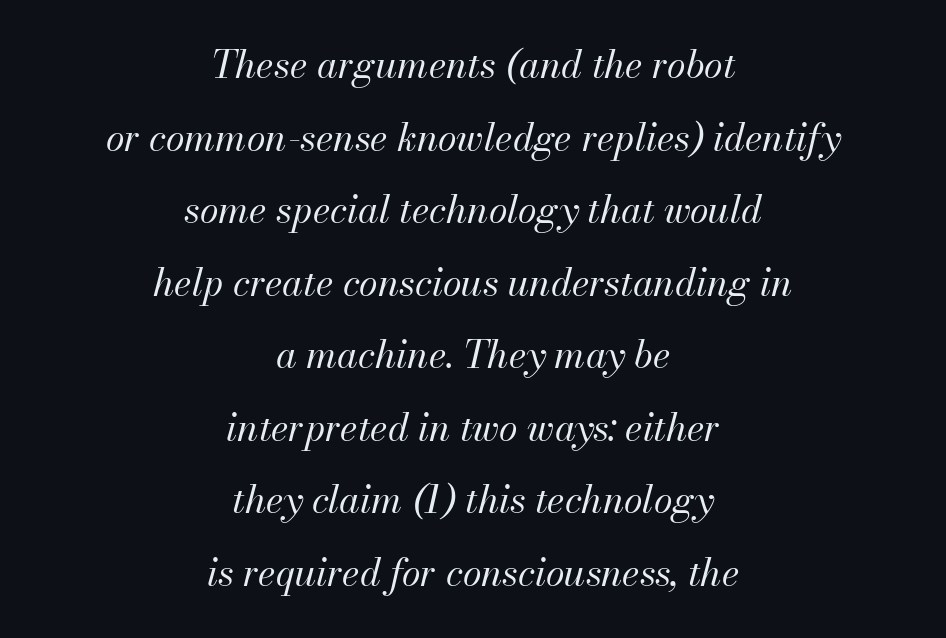
The image shows 38 px regular-weight type, italic (leaning right); set centered, loose line spacing (1.91x), normal letter spacing, not underlined; medium stroke contrast and a small x-height.
